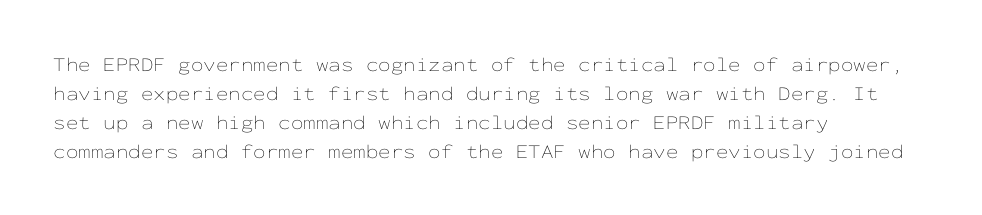
Beneath every word, the page is bare. Stems here are at most as thick as an everyday book face. When letters stand straight like this, we call the style roman or upright. This rendering leaves character spacing at its baseline value. The rendering uses a moderate line-height, typical for paragraphs.
